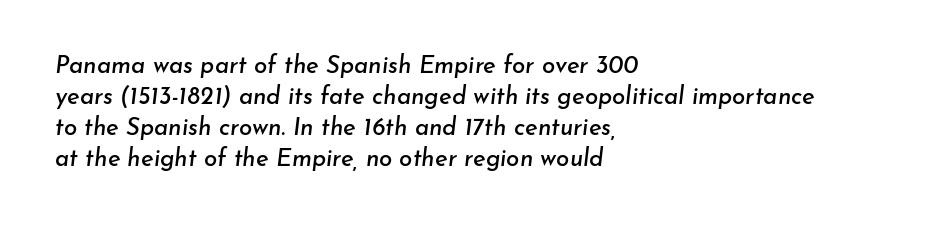
The image shows 24 px text type, italic (leaning right); set left-aligned, normal line spacing (1.29x), normal letter spacing, not underlined.
